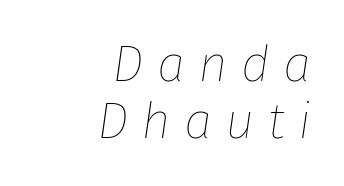
{"italic": "yes", "lean": "right", "slant_degrees": 8, "bold": "no", "weight": "thin", "width": "normal", "stroke_contrast": "low", "x_height": "medium", "monospaced": "no", "underline": "no", "align": "right", "line_spacing": "tight", "line_spacing_ratio": 1.12, "letter_spacing": "wide", "letter_spacing_em": 0.26, "glyph_px": 51}
